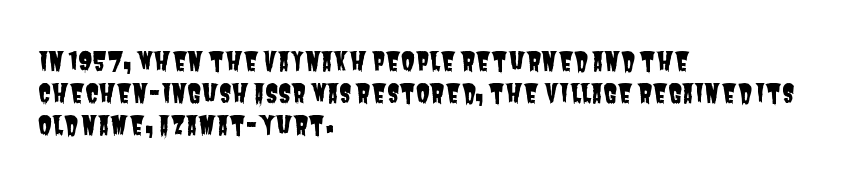
{"underline": "no", "align": "left", "line_spacing": "normal", "line_spacing_ratio": 1.28, "letter_spacing": "normal", "letter_spacing_em": 0.0, "glyph_px": 25}
